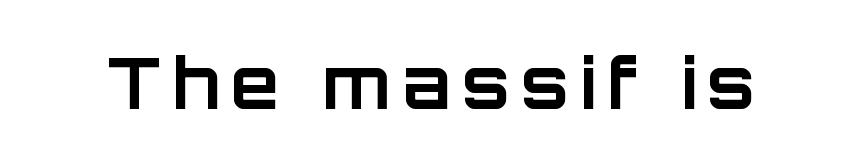
Examine the stroke ends and you'll find no serifs. The zone under the glyphs is completely vacant. Here the designer chose a conventional face with non-uniform glyph widths. Compared with an ordinary text face, these strokes are far heavier — a full bold.
